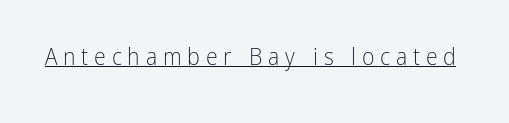
The sample's only ornament is a line tracing under the words. The letters stand upright; this is a roman face. These glyphs show unthickened strokes, regular width or finer. You could only call the tracking loose — the letters float apart.
